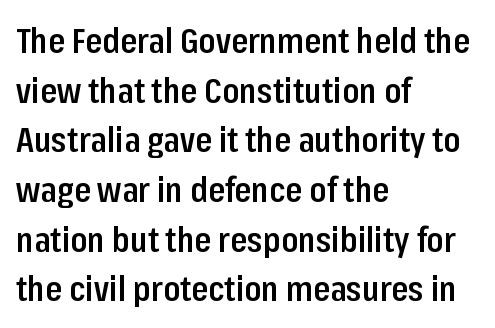
{"serif": "no", "italic": "no", "bold": "semi", "weight": "semibold", "width": "condensed", "stroke_contrast": "low", "x_height": "medium", "monospaced": "no", "underline": "no", "align": "left", "line_spacing": "normal", "line_spacing_ratio": 1.46, "letter_spacing": "normal", "letter_spacing_em": 0.0, "glyph_px": 34}
